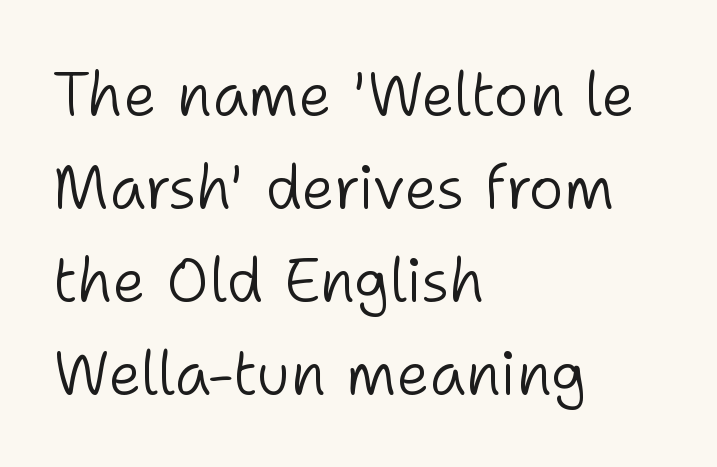
The image shows 60 px light sans-serif type, upright; set left-aligned, normal line spacing (1.55x), normal letter spacing, not underlined; low stroke contrast and a medium x-height.
